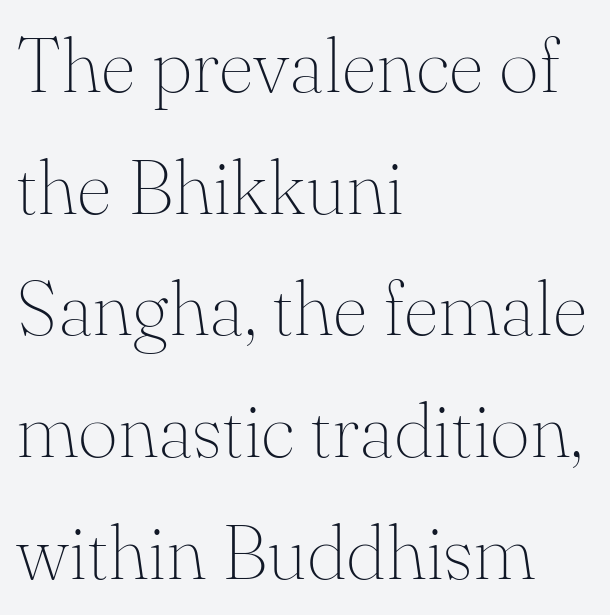
The image shows 77 px thin serif type, upright; set left-aligned, normal line spacing (1.58x), normal letter spacing, not underlined; medium stroke contrast and a small x-height.
